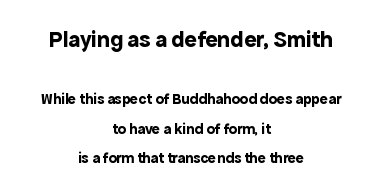
{"italic": "no", "bold": "yes", "underline": "no", "align": "center", "line_spacing": "loose", "line_spacing_ratio": 1.98, "letter_spacing": "normal", "letter_spacing_em": 0.0, "larger_block": "first", "size_ratio": 1.53, "glyph_px": 23}
